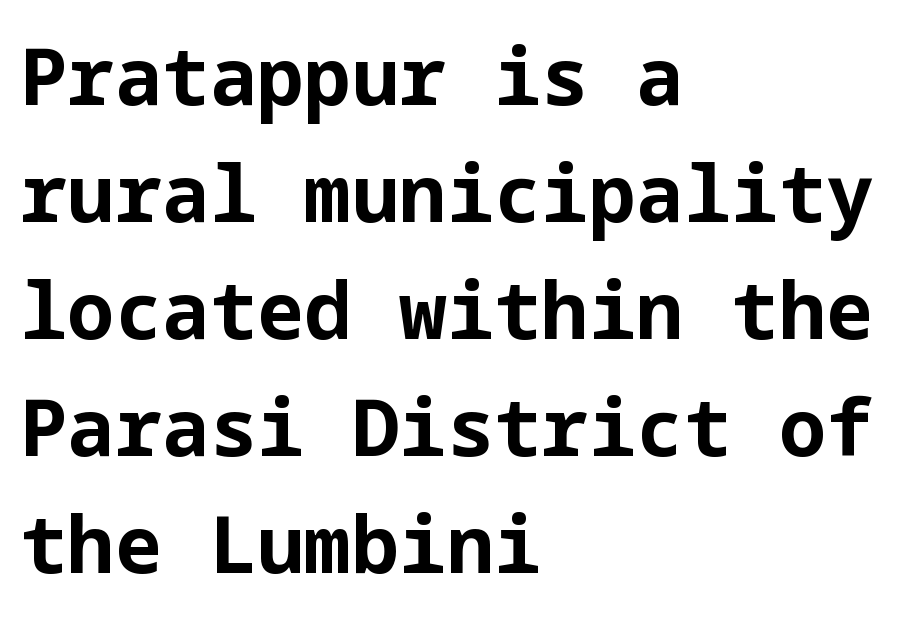
Every row of glyphs begins at an identical x-position on the left. The rows are spaced the way most documents space them. These words are printed bold, with thick strokes throughout. Unlike a traditional serif, this face leaves its strokes unadorned. Style check: upright. The type is set solid horizontally, with unmodified tracking.
